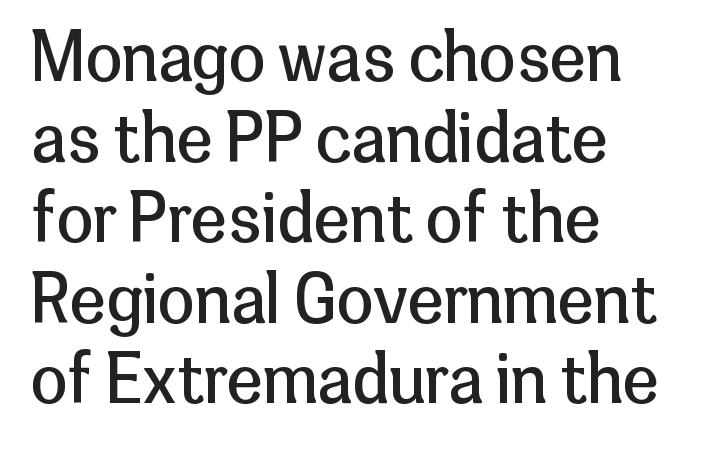
Q: Is the text bold? A: No.
Q: Is the text italic (slanted)? A: No, it is upright.
Q: Is the typeface a serif or a sans-serif typeface? A: Sans-serif.
Q: Is the text underlined? A: No.
Q: How is the paragraph aligned? A: Left-aligned.
Q: Is the spacing between letters normal or unusually wide? A: Normal.
Q: Width (condensed, normal, or wide)? A: Normal.
Q: Stroke contrast? A: Low.
Q: x-height? A: Medium.
Q: Monospaced? A: No.
